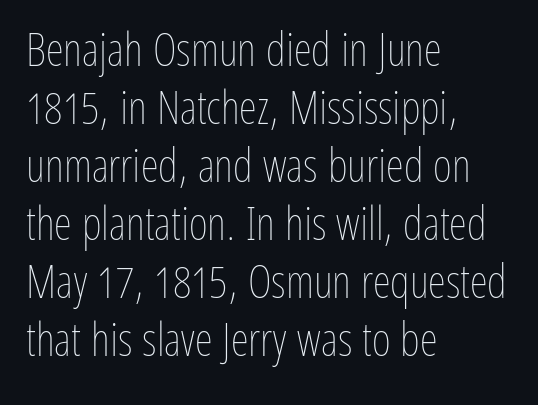
Q: Is the text bold? A: No.
Q: Is the text italic (slanted)? A: No, it is upright.
Q: Is the text underlined? A: No.
Q: How is the paragraph aligned? A: Left-aligned.
Q: Is the spacing between letters normal or unusually wide? A: Normal.
Q: Is the spacing between lines tight, normal or loose? A: Normal.
Q: Width (condensed, normal, or wide)? A: Condensed.
Q: Stroke contrast? A: Low.
Q: x-height? A: Medium.
Q: Monospaced? A: No.
